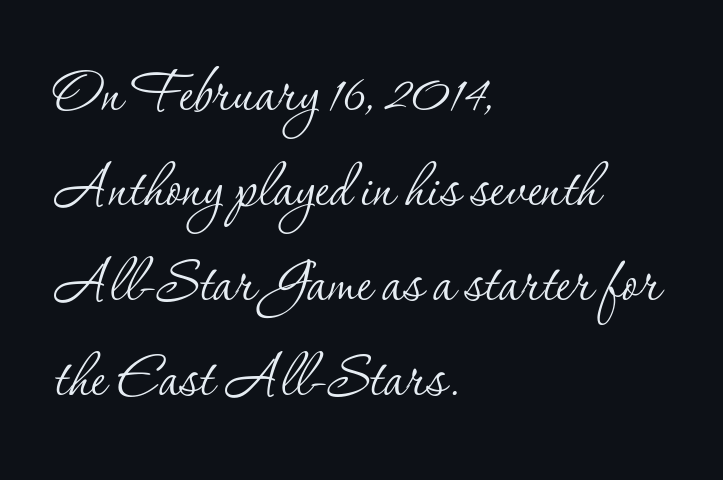
{"serif": "yes", "bold": "no", "weight": "thin", "width": "normal", "stroke_contrast": "low", "x_height": "small", "monospaced": "no", "underline": "no", "align": "left", "line_spacing": "normal", "line_spacing_ratio": 1.3, "letter_spacing": "normal", "letter_spacing_em": 0.0, "glyph_px": 73}
